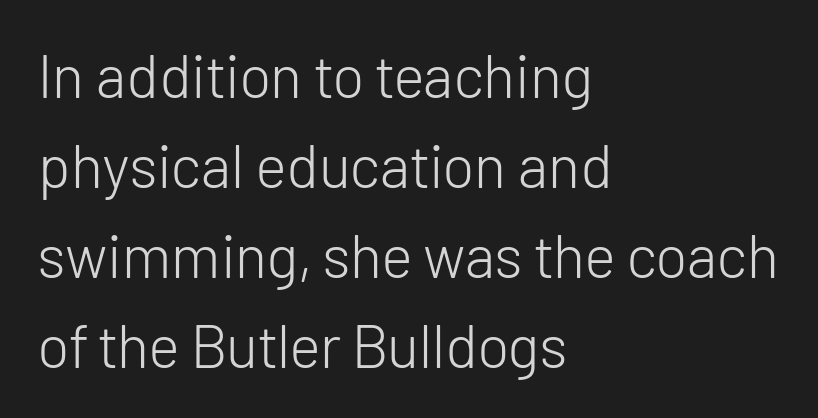
The image shows 60 px light sans-serif type, upright; set left-aligned, normal line spacing (1.5x), normal letter spacing, not underlined; low stroke contrast and a medium x-height.
